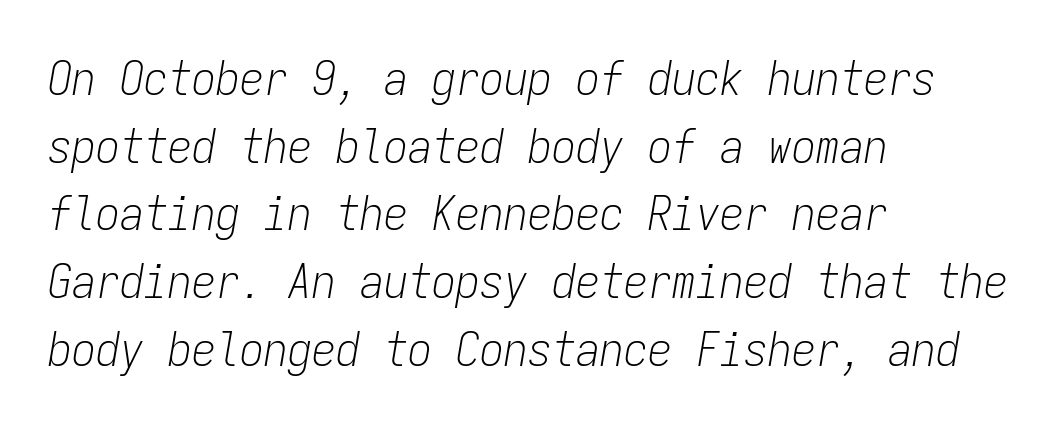
{"italic": "yes", "lean": "right", "slant_degrees": 9, "bold": "no", "weight": "light", "width": "condensed", "stroke_contrast": "low", "x_height": "medium", "monospaced": "yes", "underline": "no", "align": "left", "line_spacing": "normal", "line_spacing_ratio": 1.41, "letter_spacing": "normal", "letter_spacing_em": 0.0, "glyph_px": 48}
